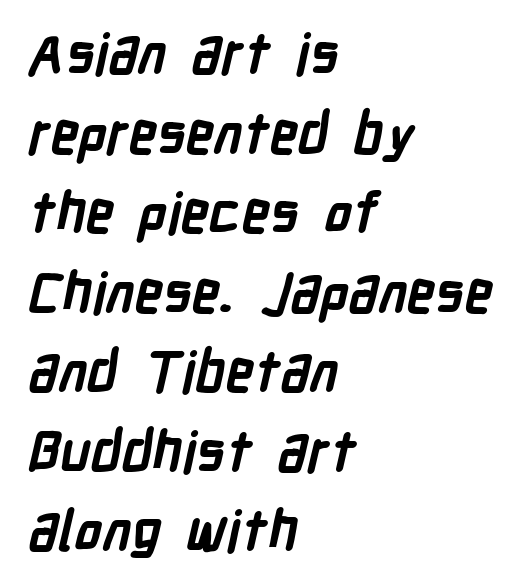
This sample has the flowing, uneven cadence of proportional lettering. Notice how the passage keeps a crisp vertical edge on the left only. Caption: bold face, heavy strokes. Is this a sans? Yes — the strokes have no serifs.
